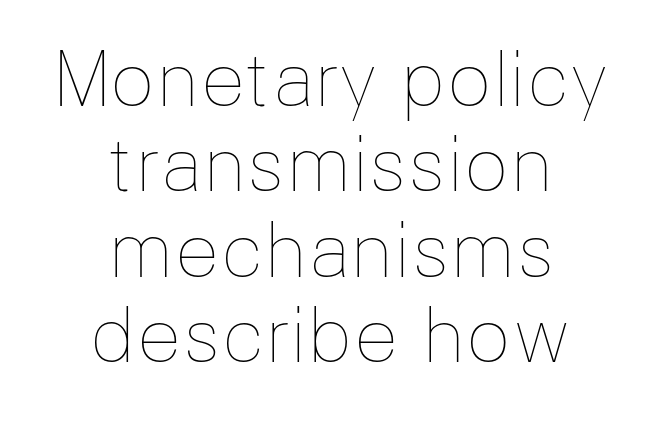
Notice how the stems are strictly vertical — no italics here. Is the block centered? Yes — each line is placed symmetrically about the middle. The rendering uses natural spacing where letterforms have individual widths. The letterforms sit shoulder to shoulder at normal distance. Baseline-to-baseline distance is barely more than the letter height.
